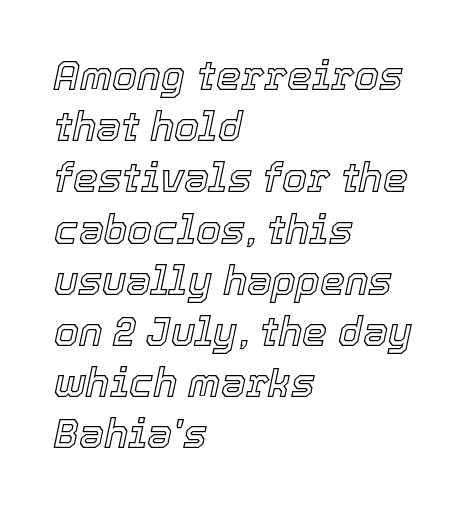
The image shows 40 px text type, italic (leaning right); set left-aligned, normal line spacing (1.28x), normal letter spacing, not underlined; a medium x-height.
